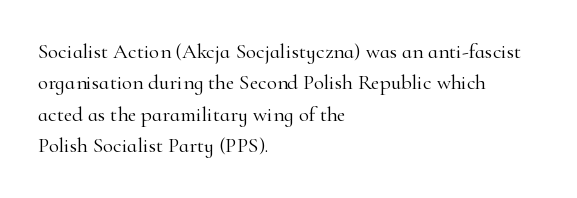
The image shows 21 px text type, upright; set left-aligned, normal line spacing (1.5x), normal letter spacing, not underlined.
